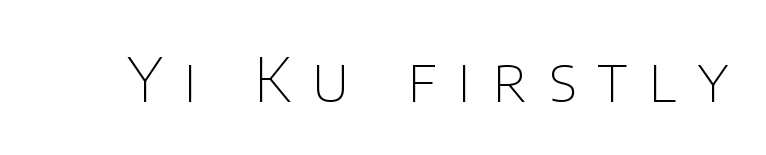
The strip under each line holds only bare page. Quick note: not italic, upright. The characters are drawn with everyday or finer stroke widths. The passage shown is typed in a proportional face where columns would drift. You can tell from the bare stems that sans-serif type was used.
